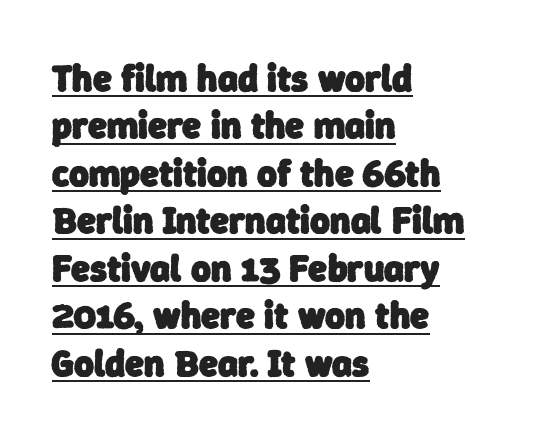
Whoever set this chose a conventional vertical rhythm. Students, note that the glyphs here touch the page at normal intervals. Has an underline been added? It has. Its strokes are broad and dark, the hallmark of bold type. The compositor pushed each line to the left boundary. Think of a printed novel: that variable character pitch is what you see here.
